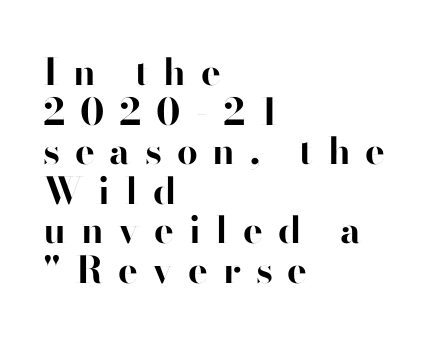
Q: Is the text bold? A: Yes.
Q: Is the text italic (slanted)? A: No, it is upright.
Q: Is the typeface a serif or a sans-serif typeface? A: Sans-serif.
Q: Is the text underlined? A: No.
Q: How is the paragraph aligned? A: Left-aligned.
Q: Is the spacing between letters normal or unusually wide? A: Unusually wide.
Q: Is the spacing between lines tight, normal or loose? A: Tight.
Q: Width (condensed, normal, or wide)? A: Normal.
Q: Stroke contrast? A: High.
Q: x-height? A: Small.
Q: Monospaced? A: No.
